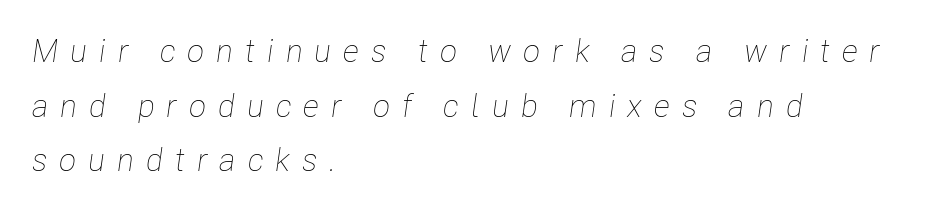
The image shows 32 px thin, condensed type, italic (leaning right); set left-aligned, line spacing 1.71x, unusually wide letter spacing (+0.37 em), not underlined; low stroke contrast and a medium x-height.
